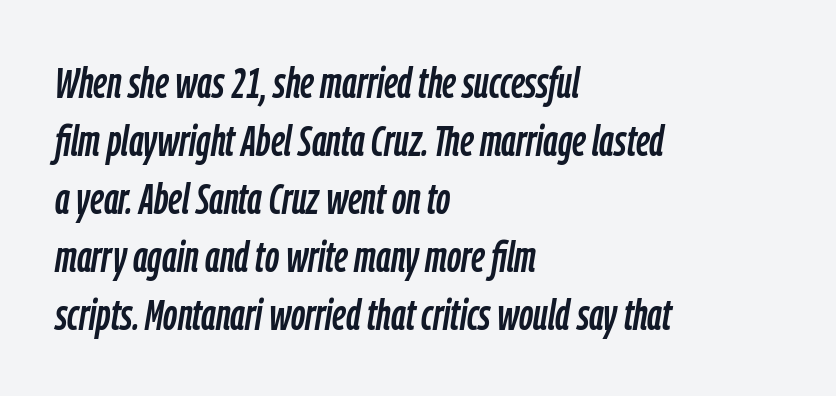
Character widths vary here, with narrow letters taking less room than wide ones. Left-aligned paragraph, ragged on the right. These lines sit exactly where default settings would place them. This rendering leaves character spacing at its baseline value.
